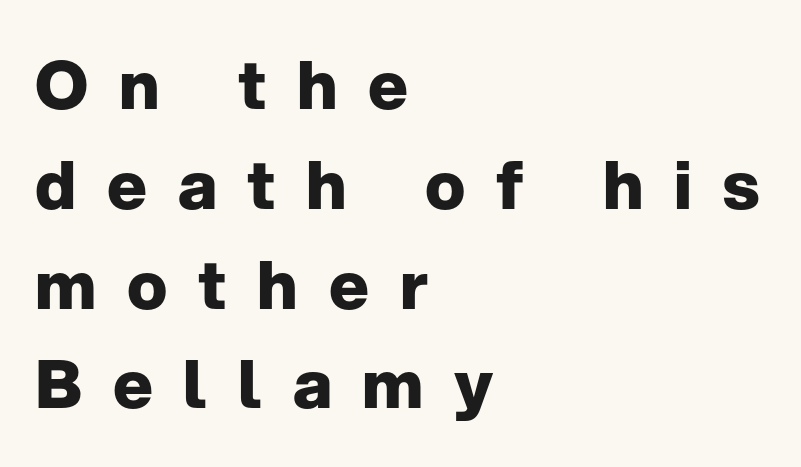
The image shows 67 px heavy sans-serif type, upright; set left-aligned, normal line spacing (1.49x), unusually wide letter spacing (+0.46 em), not underlined; low stroke contrast and a medium x-height.
